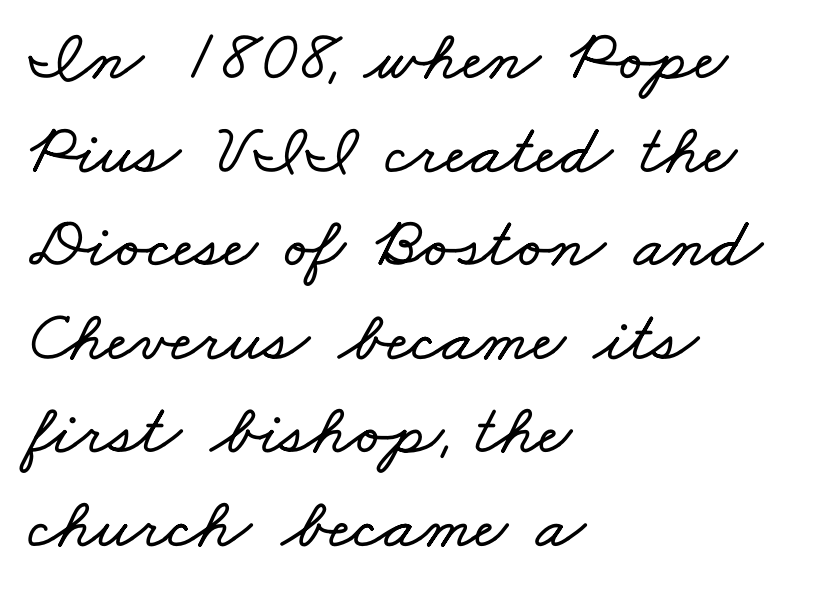
{"width": "wide", "stroke_contrast": "low", "x_height": "small", "monospaced": "no", "underline": "no", "align": "left", "line_spacing": "normal", "line_spacing_ratio": 1.3, "letter_spacing": "normal", "letter_spacing_em": 0.0, "glyph_px": 72}
